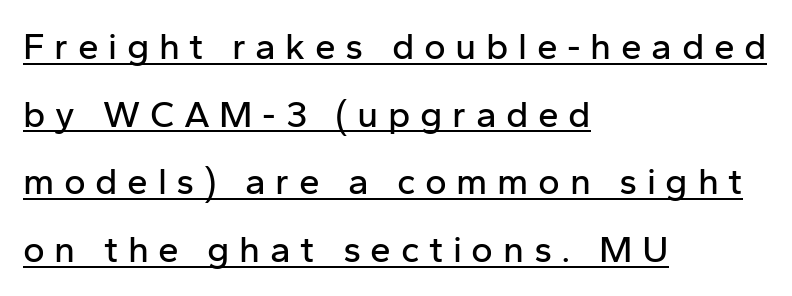
{"serif": "no", "italic": "no", "width": "normal", "stroke_contrast": "low", "x_height": "medium", "monospaced": "no", "underline": "yes", "align": "left", "line_spacing_ratio": 1.83, "letter_spacing": "wide", "letter_spacing_em": 0.26, "glyph_px": 37}
